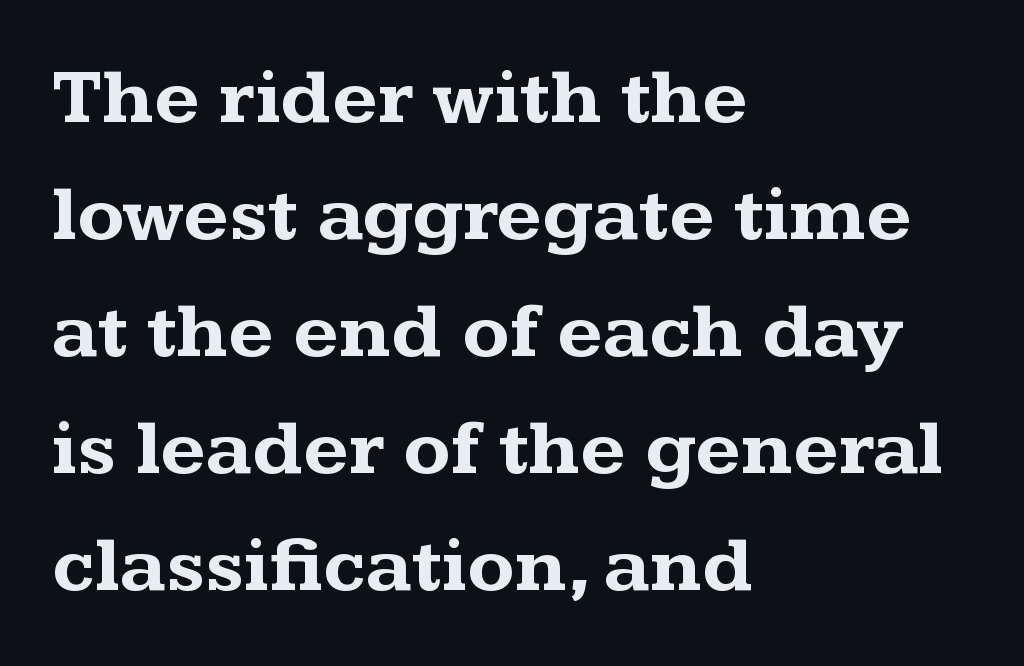
{"serif": "yes", "italic": "no", "bold": "yes", "weight": "bold", "width": "wide", "stroke_contrast": "medium", "x_height": "medium", "monospaced": "no", "underline": "no", "align": "left", "line_spacing": "normal", "line_spacing_ratio": 1.5, "letter_spacing": "normal", "letter_spacing_em": 0.0, "glyph_px": 78}
